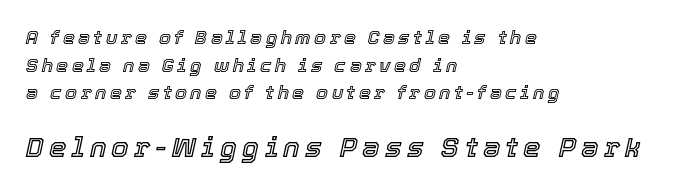
Q: Is the text italic (slanted)? A: Yes, it leans right by about 12 degrees.
Q: Is the text underlined? A: No.
Q: How is the paragraph aligned? A: Left-aligned.
Q: Is the spacing between lines tight, normal or loose? A: Normal.
Q: Which block of text is set in a larger size, the first (top) or the second (bottom)? A: The second (bottom) one.
Q: Width (condensed, normal, or wide)? A: Normal.
Q: x-height? A: Medium.
Q: Monospaced? A: No.
